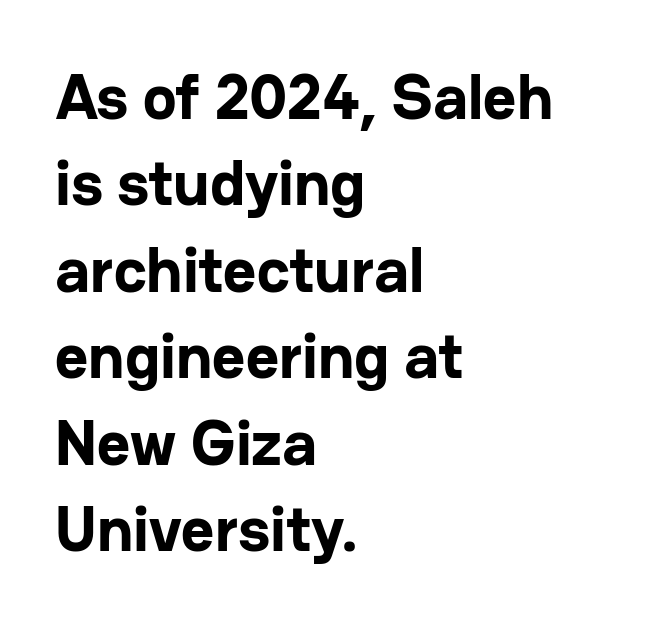
{"serif": "no", "italic": "no", "bold": "yes", "weight": "bold", "width": "normal", "stroke_contrast": "low", "x_height": "medium", "monospaced": "no", "underline": "no", "align": "left", "line_spacing": "normal", "line_spacing_ratio": 1.35, "letter_spacing": "normal", "letter_spacing_em": 0.0, "glyph_px": 64}
